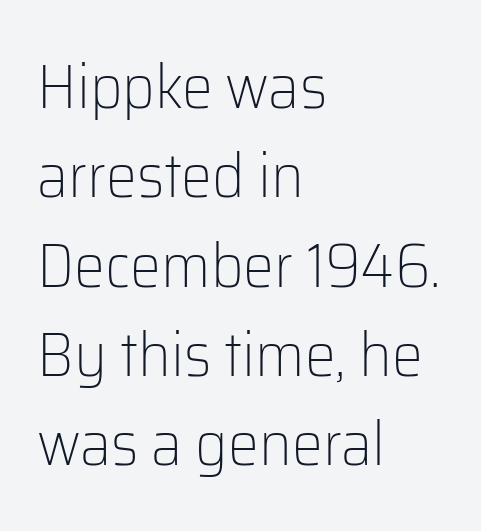
What's the leading like? Ordinary, nothing unusual. Are there feet on the stems? There aren't — it's a sans. These lines are rendered in a variable-pitch font. Look at the tracking — it's just the regular setting, nothing added. All the whitespace from short lines collects on the right. No italicization has been applied; the sample stays upright.
